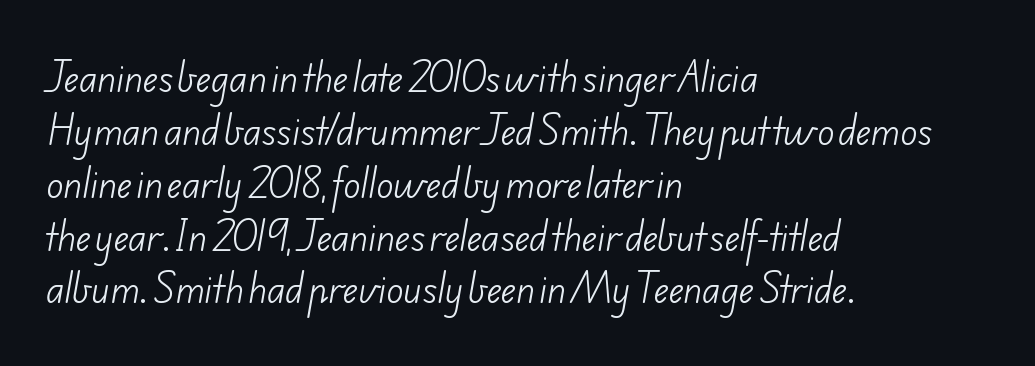
The letters sit at their default tracking, neither squeezed nor spread. Serif or sans? Sans — the stroke terminals are bare. Quick note: interline space is typical. Casual observation: everything's shoved over to the left. The rendering uses natural spacing where letterforms have individual widths. Honestly, there is no underline to notice here at all.
